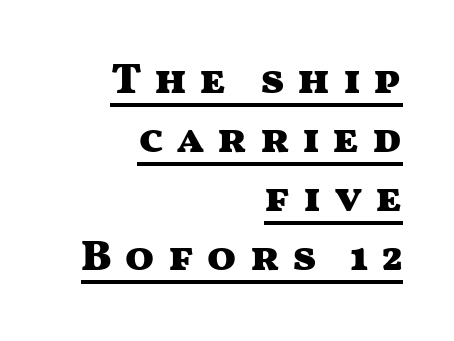
Q: Is the text bold? A: Yes.
Q: Is the text italic (slanted)? A: No, it is upright.
Q: Is the typeface a serif or a sans-serif typeface? A: Sans-serif.
Q: Is the text underlined? A: Yes.
Q: How is the paragraph aligned? A: Right-aligned.
Q: Is the spacing between letters normal or unusually wide? A: Unusually wide.
Q: Is the spacing between lines tight, normal or loose? A: Normal.
Q: Width (condensed, normal, or wide)? A: Wide.
Q: Stroke contrast? A: Medium.
Q: x-height? A: Medium.
Q: Monospaced? A: No.
